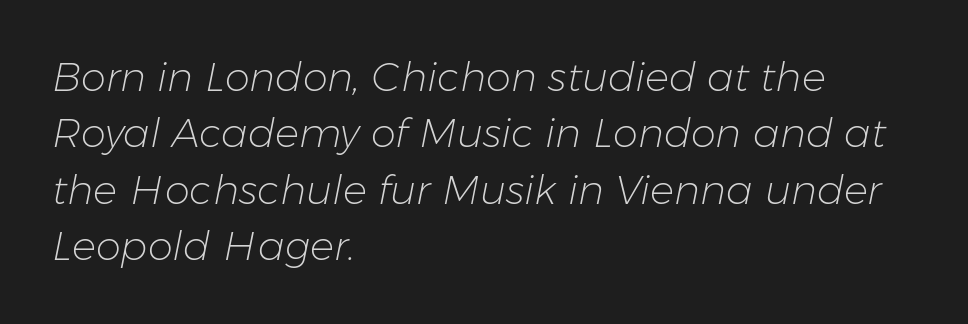
Q: Is the text bold? A: No.
Q: Is the text italic (slanted)? A: Yes, it leans right by about 11 degrees.
Q: Is the text underlined? A: No.
Q: How is the paragraph aligned? A: Left-aligned.
Q: Is the spacing between letters normal or unusually wide? A: Normal.
Q: Is the spacing between lines tight, normal or loose? A: Normal.
Q: Width (condensed, normal, or wide)? A: Normal.
Q: Stroke contrast? A: Low.
Q: x-height? A: Medium.
Q: Monospaced? A: No.
